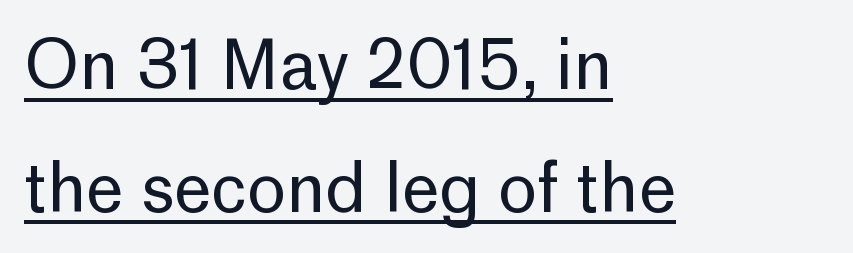
The image shows 67 px regular-weight sans-serif type, upright; set left-aligned, line spacing 1.83x, normal letter spacing, underlined; low stroke contrast and a medium x-height.
